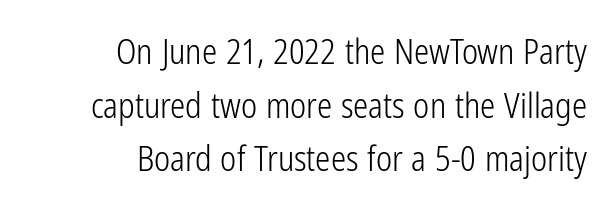
{"serif": "no", "italic": "no", "bold": "no", "weight": "light", "width": "condensed", "stroke_contrast": "low", "x_height": "medium", "monospaced": "no", "underline": "no", "align": "right", "line_spacing": "normal", "line_spacing_ratio": 1.58, "letter_spacing": "normal", "letter_spacing_em": 0.0, "glyph_px": 34}
